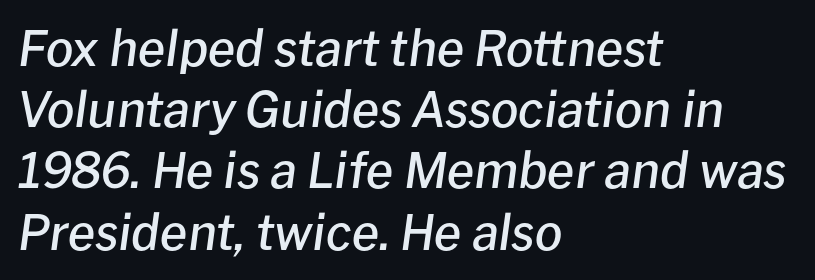
Q: Is the text bold? A: Semi-bold.
Q: Is the text italic (slanted)? A: Yes, it leans right by about 8 degrees.
Q: Is the text underlined? A: No.
Q: How is the paragraph aligned? A: Left-aligned.
Q: Is the spacing between letters normal or unusually wide? A: Normal.
Q: Is the spacing between lines tight, normal or loose? A: Normal.
Q: Width (condensed, normal, or wide)? A: Normal.
Q: Stroke contrast? A: Low.
Q: x-height? A: Medium.
Q: Monospaced? A: No.
